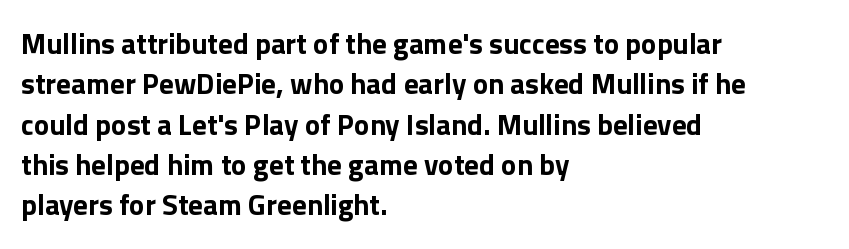
The image shows 29 px bold sans-serif type, upright; set left-aligned, normal line spacing (1.39x), normal letter spacing, not underlined; a medium x-height.
